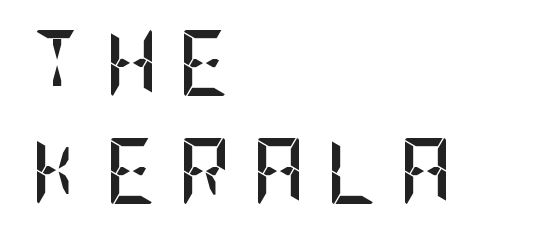
{"serif": "no", "italic": "no", "bold": "yes", "weight": "semibold", "width": "condensed", "stroke_contrast": "low", "x_height": "large", "underline": "no", "align": "left", "line_spacing": "normal", "line_spacing_ratio": 1.64, "letter_spacing": "wide", "letter_spacing_em": 0.3, "glyph_px": 66}
